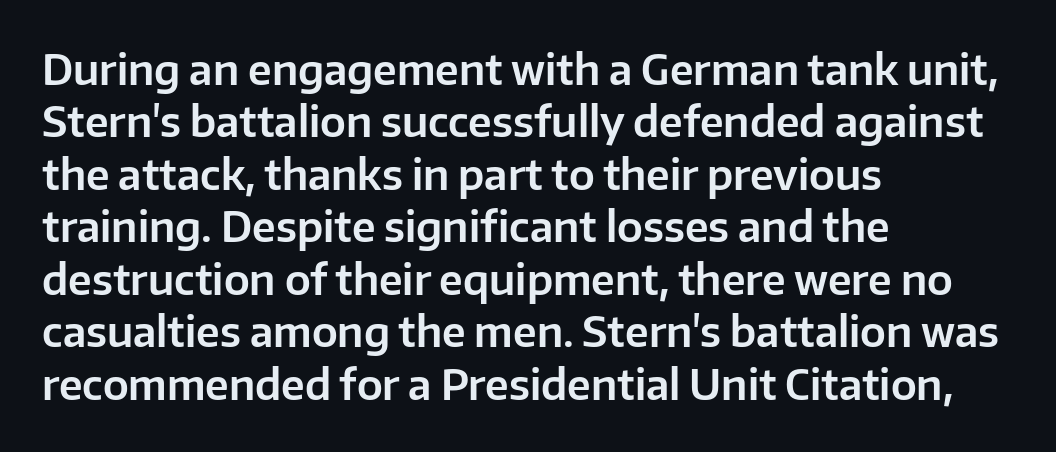
The image shows 41 px sans-serif type, upright; set left-aligned, normal line spacing (1.28x), normal letter spacing, not underlined; low stroke contrast and a medium x-height.
